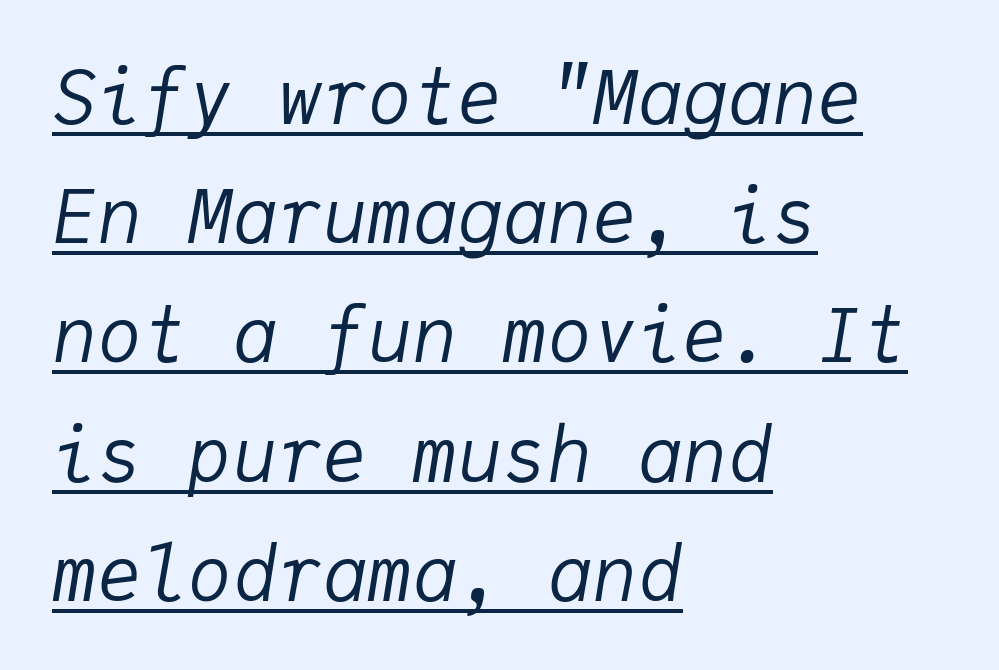
The image shows 75 px regular-weight type, italic (leaning right), monospaced; set left-aligned, normal line spacing (1.59x), normal letter spacing, underlined; low stroke contrast and a medium x-height.
